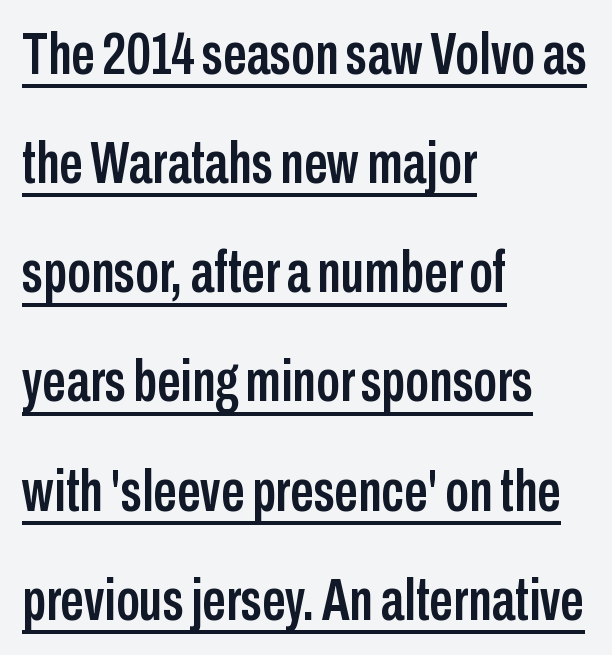
Q: Is the text italic (slanted)? A: No, it is upright.
Q: Is the typeface a serif or a sans-serif typeface? A: Sans-serif.
Q: Is the text underlined? A: Yes.
Q: How is the paragraph aligned? A: Left-aligned.
Q: Is the spacing between letters normal or unusually wide? A: Normal.
Q: Width (condensed, normal, or wide)? A: Condensed.
Q: Stroke contrast? A: Low.
Q: x-height? A: Medium.
Q: Monospaced? A: No.
